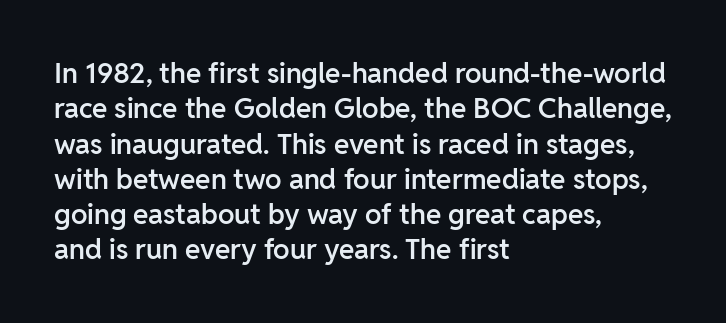
The face used here is a sans, in the tradition of grotesques and geometrics. A typesetter would call this zero additional tracking. Proportional: the letters do not fall into vertical columns. Leftover space on each line is placed entirely after the last word. Regular leading.
